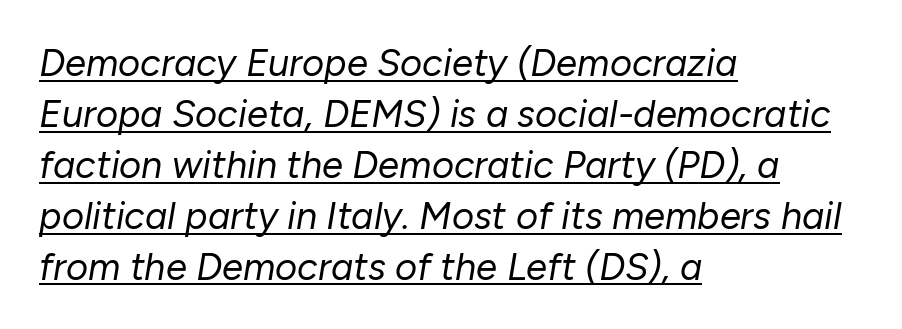
The strokes are not fattened; the text isn't bold. Compared with typical body copy, the letter spacing here is the same. Notice how the stems are inclined rather than vertical — that's the hallmark of italics. The rendering uses the underline text-decoration. Each letter keeps its own natural width here, so spacing adapts to shape. The rendering uses a moderate line-height, typical for paragraphs.
